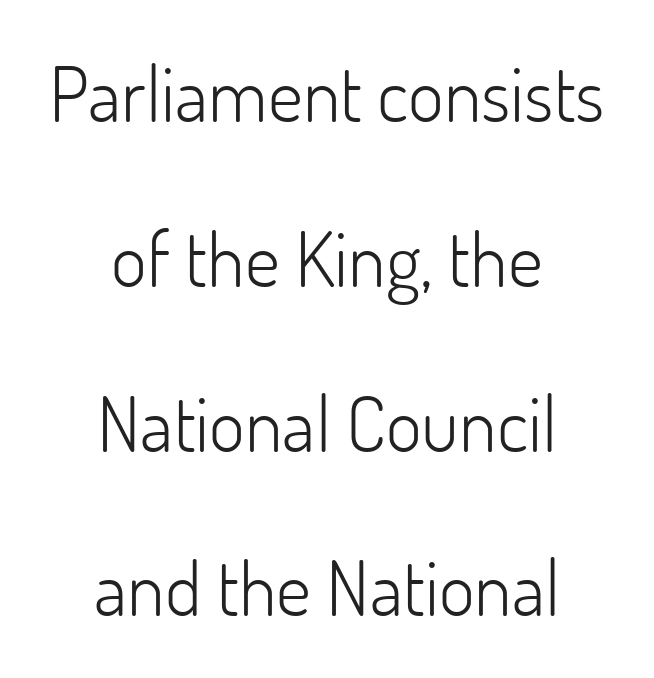
Look at the tracking — it's just the regular setting, nothing added. This sample trades compactness for vertical openness between lines. The glyphs are unaccompanied by any horizontal stroke below them. Spacing verdict: proportional, widths tailored to each character. Nope, no serifs anywhere on these letters.
